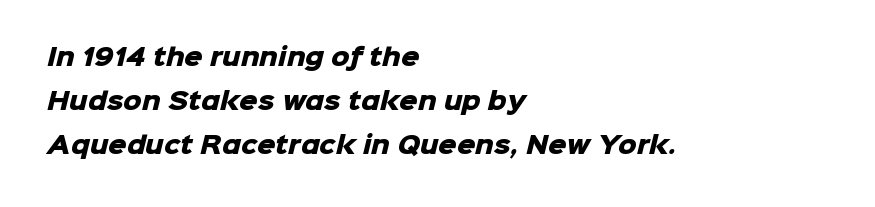
{"bold": "yes", "underline": "no", "align": "left", "line_spacing": "loose", "line_spacing_ratio": 1.92, "letter_spacing": "normal", "letter_spacing_em": 0.0, "glyph_px": 23}
